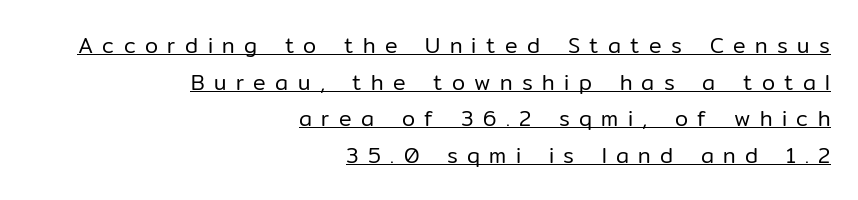
Q: Is the text bold? A: No.
Q: Is the text italic (slanted)? A: No, it is upright.
Q: Is the text underlined? A: Yes.
Q: How is the paragraph aligned? A: Right-aligned.
Q: Is the spacing between letters normal or unusually wide? A: Unusually wide.
